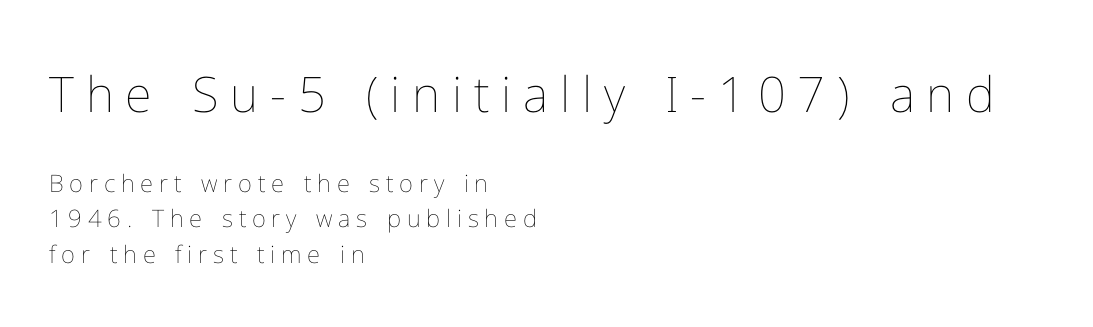
{"italic": "no", "bold": "no", "weight": "thin", "width": "normal", "stroke_contrast": "low", "x_height": "medium", "monospaced": "no", "underline": "no", "align": "left", "line_spacing": "normal", "line_spacing_ratio": 1.48, "letter_spacing": "wide", "letter_spacing_em": 0.24, "larger_block": "first", "size_ratio": 2.04, "glyph_px": 49}
